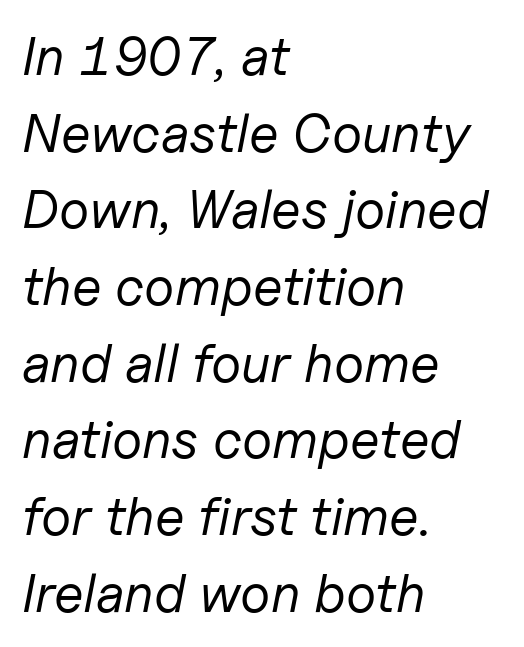
{"italic": "yes", "lean": "right", "slant_degrees": 11, "bold": "no", "weight": "regular", "width": "normal", "stroke_contrast": "low", "x_height": "medium", "monospaced": "no", "underline": "no", "align": "left", "line_spacing": "normal", "line_spacing_ratio": 1.42, "letter_spacing": "normal", "letter_spacing_em": 0.0, "glyph_px": 54}
